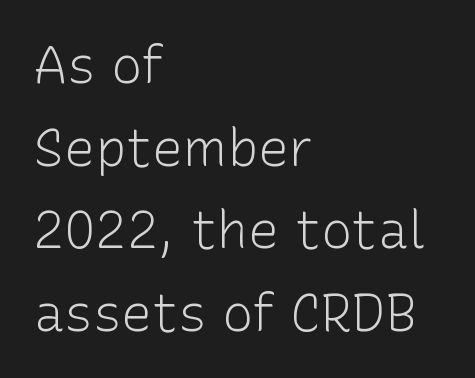
{"serif": "no", "italic": "no", "bold": "no", "weight": "light", "width": "normal", "stroke_contrast": "low", "x_height": "medium", "monospaced": "no", "underline": "no", "align": "left", "line_spacing": "normal", "line_spacing_ratio": 1.59, "letter_spacing": "normal", "letter_spacing_em": 0.0, "glyph_px": 52}
